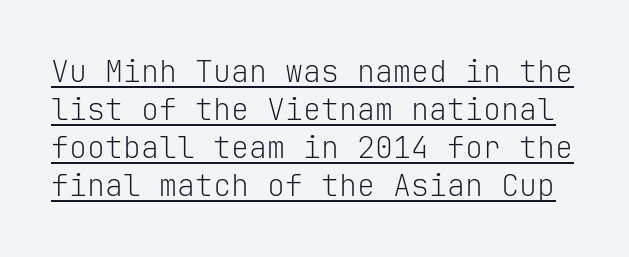
The image shows 30 px light sans-serif type, upright, monospaced; set normal line spacing (1.27x), normal letter spacing, underlined; low stroke contrast and a medium x-height.
